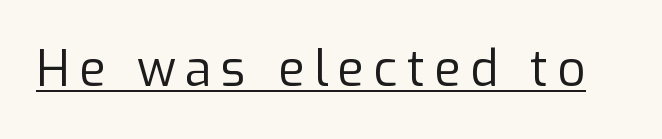
The image shows 49 px regular-weight sans-serif type, upright; set underlined; low stroke contrast and a medium x-height.
